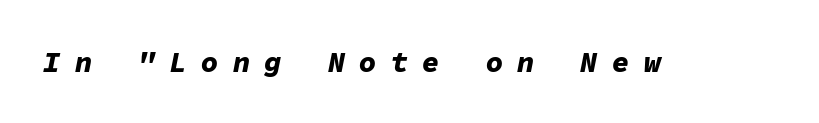
Q: Is the text bold? A: Yes.
Q: Is the text italic (slanted)? A: Yes, it leans right by about 11 degrees.
Q: Is the text underlined? A: No.
Q: Is the spacing between letters normal or unusually wide? A: Unusually wide.
Q: Width (condensed, normal, or wide)? A: Normal.
Q: Stroke contrast? A: Low.
Q: x-height? A: Medium.
Q: Monospaced? A: Yes.
